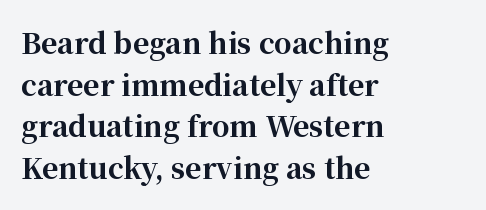
The image shows 28 px bold serif type, upright; set left-aligned, normal line spacing (1.49x), normal letter spacing, not underlined; high stroke contrast and a medium x-height.
